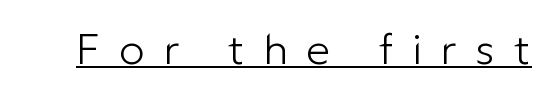
The image shows 43 px light sans-serif type, upright; set unusually wide letter spacing (+0.43 em), underlined; low stroke contrast and a medium x-height.
